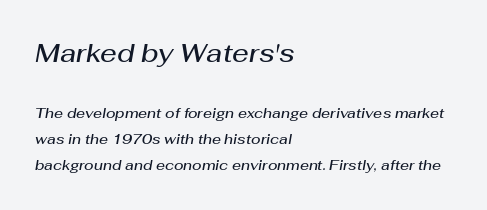
You could call the tracking neutral — neither tight nor loose. The rag falls on the right side of this text block. Underlining? Definitely not there. I'd describe the lettering as semibold — firm but not a full bold. Compared with ordinary roman type, these characters are visibly tilted. Large over small — that's the arrangement of the two blocks here.
